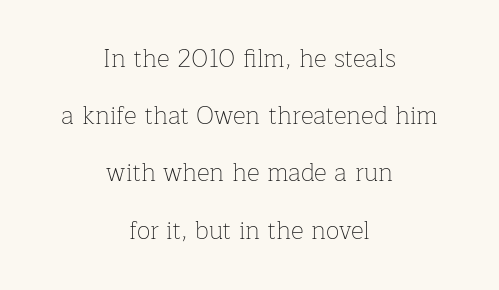
Does the copy run flush right? No — it is centered line by line. A typesetter would mark this as roman, not italic. Compared with typical paragraphs, the rows here are farther apart. Counters stay open thanks to moderate or lighter strokes.
